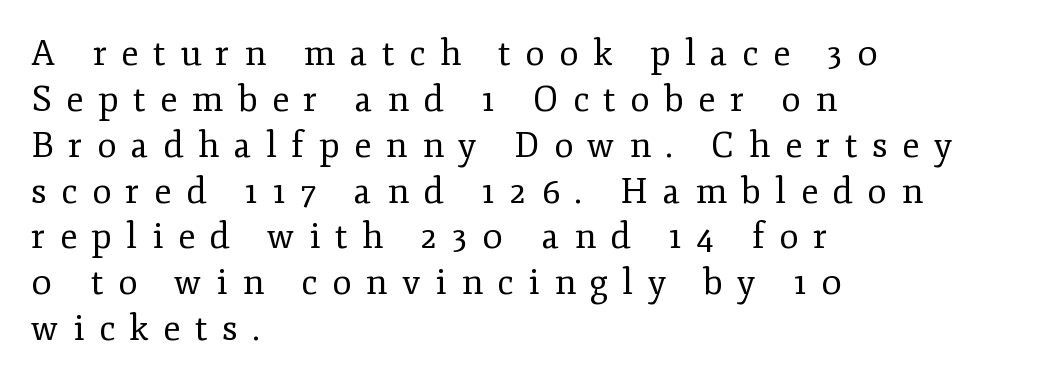
{"serif": "yes", "italic": "no", "bold": "no", "weight": "regular", "width": "normal", "stroke_contrast": "low", "x_height": "small", "monospaced": "no", "underline": "no", "align": "left", "line_spacing": "normal", "line_spacing_ratio": 1.31, "letter_spacing": "wide", "letter_spacing_em": 0.42, "glyph_px": 35}
